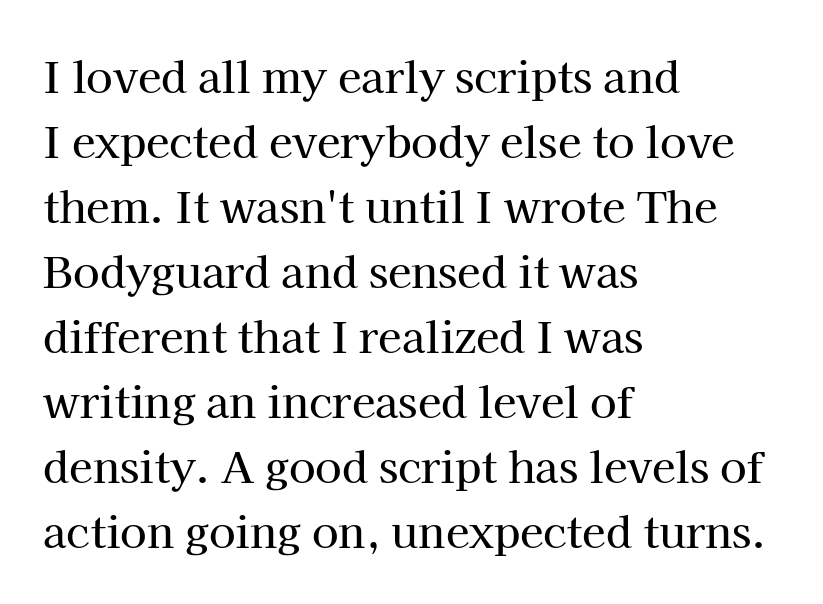
The image shows 43 px serif type, upright; set left-aligned, normal line spacing (1.51x), normal letter spacing, not underlined; high stroke contrast and a medium x-height.
